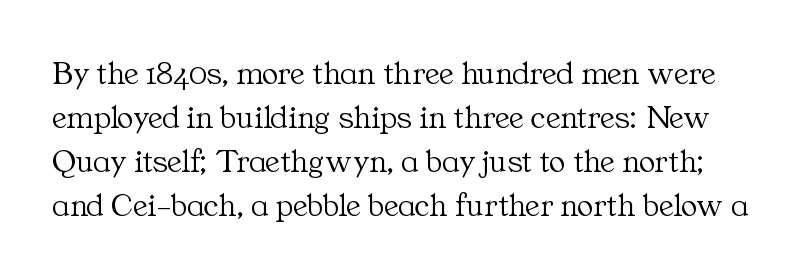
The image shows 34 px light serif type, upright; set normal line spacing (1.29x), normal letter spacing, not underlined; medium stroke contrast and a medium x-height.
